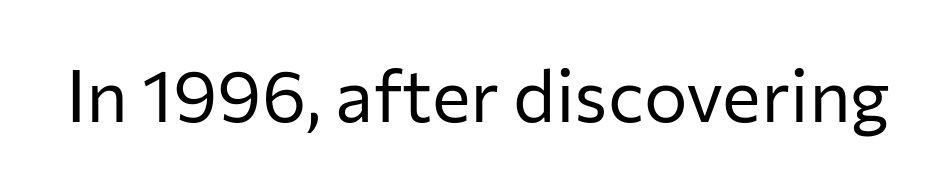
The image shows 73 px regular-weight sans-serif type, upright; set normal letter spacing, not underlined; low stroke contrast and a medium x-height.
